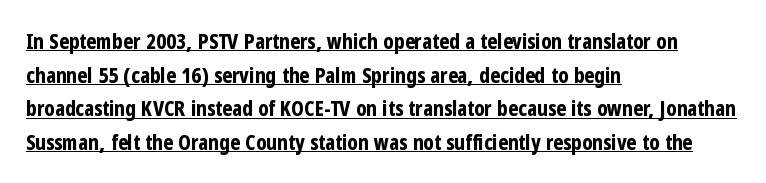
The characters look thick and weighty, a clear bold. A roman cut, with each character standing at attention. Look at the tracking — it's just the regular setting, nothing added. Visually the block forms a straight wall on the left and a jagged coastline on the right. If you measured baseline to baseline, you'd find a middling distance. Looks like someone drew a line under every word here.
